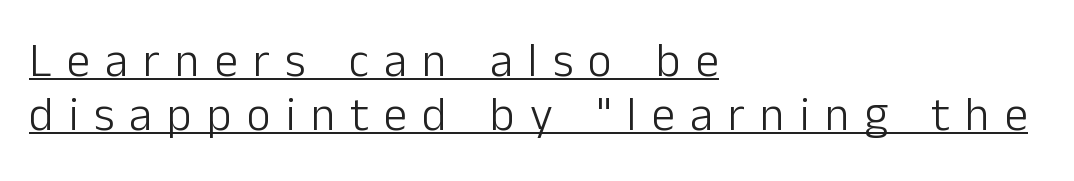
{"serif": "no", "italic": "no", "bold": "no", "weight": "light", "width": "normal", "stroke_contrast": "low", "x_height": "medium", "monospaced": "no", "underline": "yes", "align": "left", "line_spacing": "tight", "line_spacing_ratio": 1.15, "letter_spacing": "wide", "letter_spacing_em": 0.32, "glyph_px": 47}
